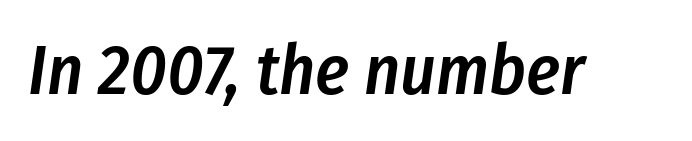
Q: Is the text bold? A: Semi-bold.
Q: Is the text italic (slanted)? A: Yes, it leans right by about 8 degrees.
Q: Is the text underlined? A: No.
Q: Is the spacing between letters normal or unusually wide? A: Normal.
Q: Width (condensed, normal, or wide)? A: Condensed.
Q: Stroke contrast? A: Low.
Q: x-height? A: Medium.
Q: Monospaced? A: No.
